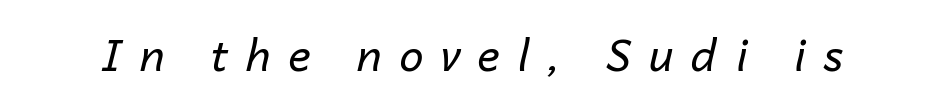
{"italic": "yes", "lean": "right", "slant_degrees": 14, "bold": "no", "weight": "regular", "width": "normal", "stroke_contrast": "low", "x_height": "medium", "monospaced": "no", "underline": "no", "letter_spacing": "wide", "letter_spacing_em": 0.41, "glyph_px": 43}
